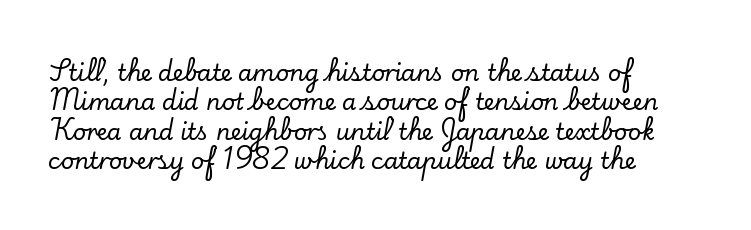
One-word summary of the alignment: left. The tracking reads as untouched default to a designer's eye. Each row of text sits above clean, open space. Does the leading feel generous? No, just average.
